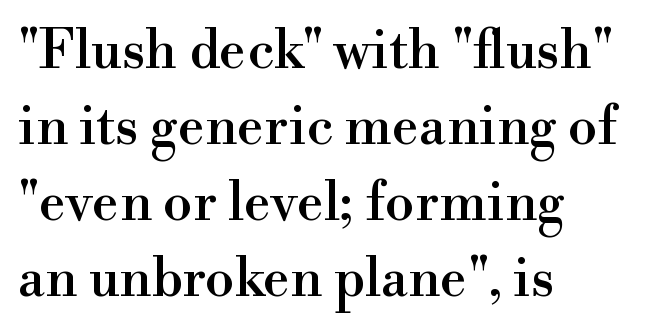
{"serif": "yes", "italic": "no", "width": "normal", "stroke_contrast": "high", "x_height": "small", "monospaced": "no", "underline": "no", "align": "left", "line_spacing": "normal", "line_spacing_ratio": 1.41, "letter_spacing": "normal", "letter_spacing_em": 0.0, "glyph_px": 54}
